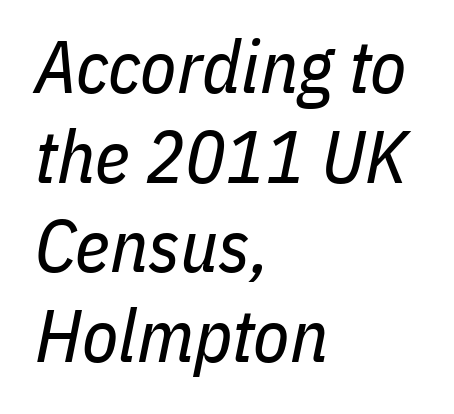
Q: Is the text bold? A: No.
Q: Is the text italic (slanted)? A: Yes, it leans right by about 11 degrees.
Q: Is the text underlined? A: No.
Q: How is the paragraph aligned? A: Left-aligned.
Q: Is the spacing between letters normal or unusually wide? A: Normal.
Q: Width (condensed, normal, or wide)? A: Condensed.
Q: Stroke contrast? A: Low.
Q: x-height? A: Medium.
Q: Monospaced? A: No.
